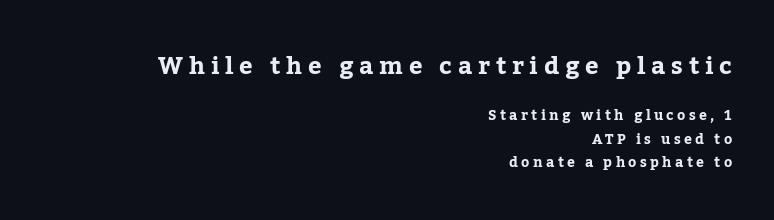
{"italic": "no", "underline": "no", "align": "right", "line_spacing": "normal", "line_spacing_ratio": 1.67, "letter_spacing": "wide", "letter_spacing_em": 0.24, "larger_block": "first", "size_ratio": 1.71, "glyph_px": 24}
